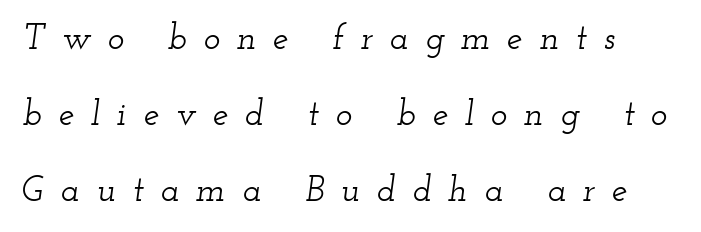
Q: Is the text italic (slanted)? A: Yes, it leans right by about 12 degrees.
Q: Is the typeface a serif or a sans-serif typeface? A: Serif.
Q: Is the text underlined? A: No.
Q: Is the spacing between letters normal or unusually wide? A: Unusually wide.
Q: Is the spacing between lines tight, normal or loose? A: Loose.
Q: Width (condensed, normal, or wide)? A: Wide.
Q: Stroke contrast? A: Low.
Q: x-height? A: Small.
Q: Monospaced? A: No.
